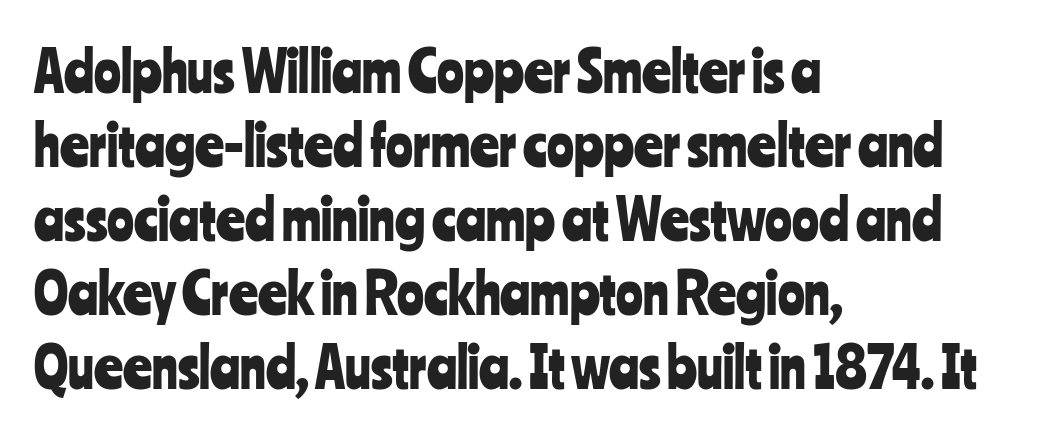
{"serif": "no", "italic": "no", "width": "condensed", "stroke_contrast": "low", "x_height": "medium", "monospaced": "no", "underline": "no", "align": "left", "line_spacing": "normal", "line_spacing_ratio": 1.32, "letter_spacing": "normal", "letter_spacing_em": 0.0, "glyph_px": 56}
